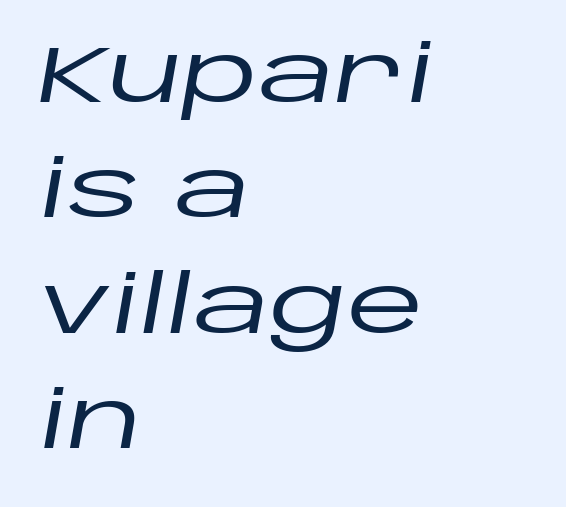
Quick note: underline off. This is oblique type, the kind used for emphasis or titles. The horizontal fit of the characters is conventional and even. The ragged edge is on the right, which tells us the setting is flush left.
